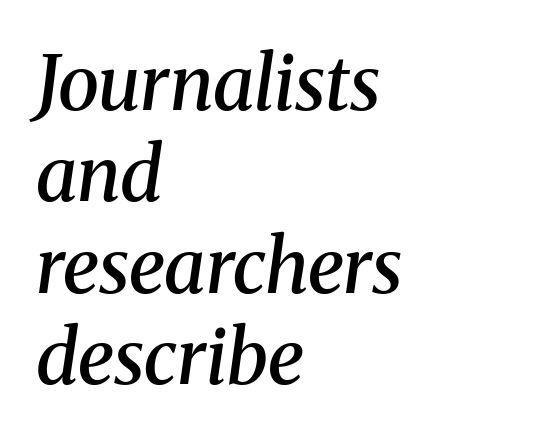
The specimen reads as italic at a glance. No extra tracking has been applied to these lines. Nobody drew a line under any word here. Which margin do the lines hug? The left one — the right edge is uneven. Observe the serifs anchoring each vertical stroke in this sample.
